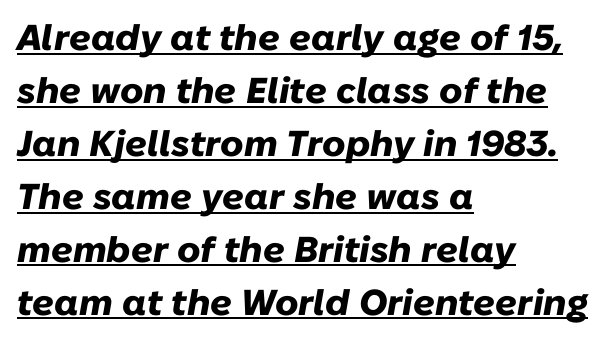
{"italic": "yes", "lean": "right", "slant_degrees": 10, "bold": "yes", "weight": "heavy", "width": "normal", "stroke_contrast": "low", "x_height": "medium", "monospaced": "no", "underline": "yes", "align": "left", "line_spacing": "normal", "line_spacing_ratio": 1.47, "letter_spacing": "normal", "letter_spacing_em": 0.0, "glyph_px": 36}
